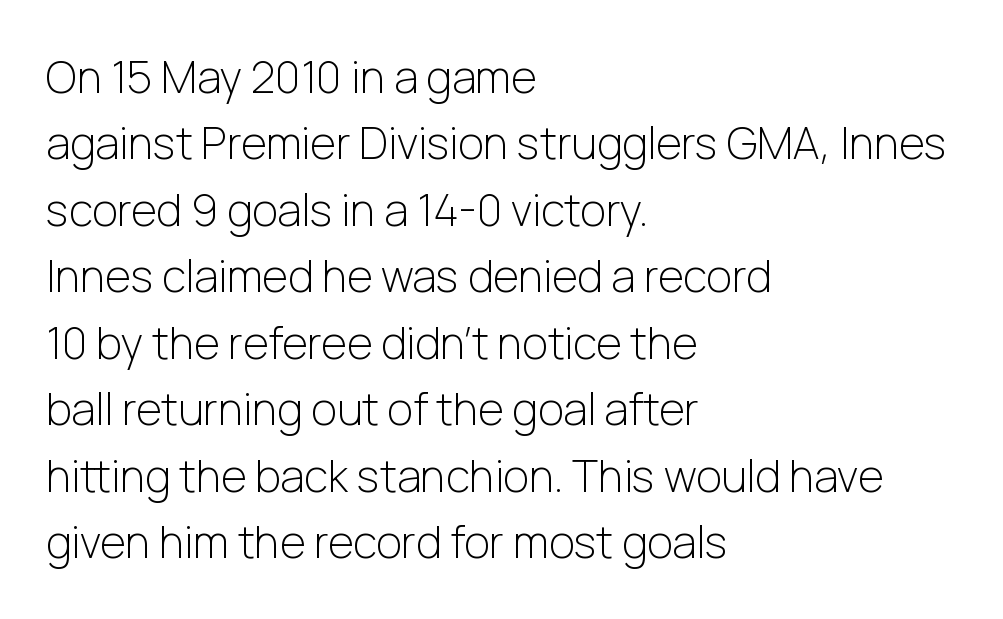
Q: Is the text bold? A: No.
Q: Is the text italic (slanted)? A: No, it is upright.
Q: Is the typeface a serif or a sans-serif typeface? A: Sans-serif.
Q: Is the text underlined? A: No.
Q: How is the paragraph aligned? A: Left-aligned.
Q: Is the spacing between letters normal or unusually wide? A: Normal.
Q: Is the spacing between lines tight, normal or loose? A: Normal.
Q: Width (condensed, normal, or wide)? A: Normal.
Q: Stroke contrast? A: Low.
Q: x-height? A: Medium.
Q: Monospaced? A: No.
